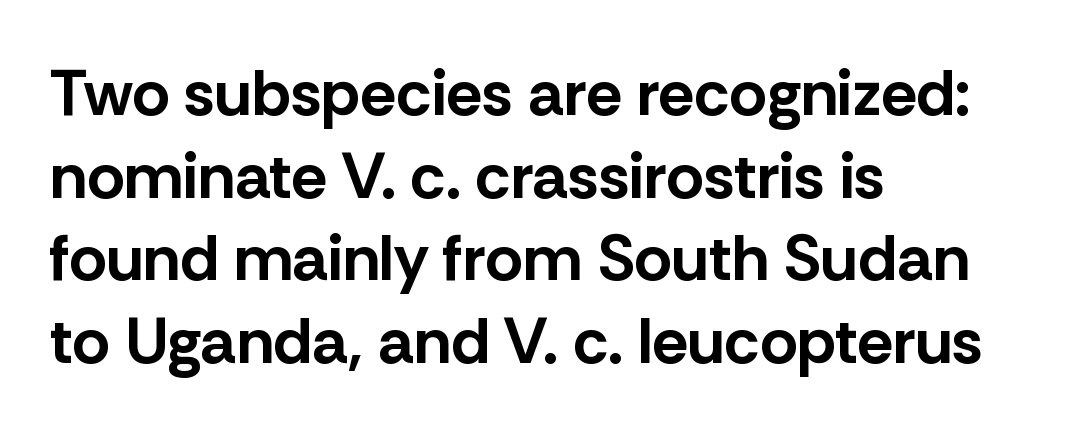
Q: Is the text bold? A: Yes.
Q: Is the text italic (slanted)? A: No, it is upright.
Q: Is the typeface a serif or a sans-serif typeface? A: Sans-serif.
Q: Is the text underlined? A: No.
Q: How is the paragraph aligned? A: Left-aligned.
Q: Is the spacing between letters normal or unusually wide? A: Normal.
Q: Is the spacing between lines tight, normal or loose? A: Normal.
Q: Width (condensed, normal, or wide)? A: Normal.
Q: Stroke contrast? A: Low.
Q: x-height? A: Medium.
Q: Monospaced? A: No.
